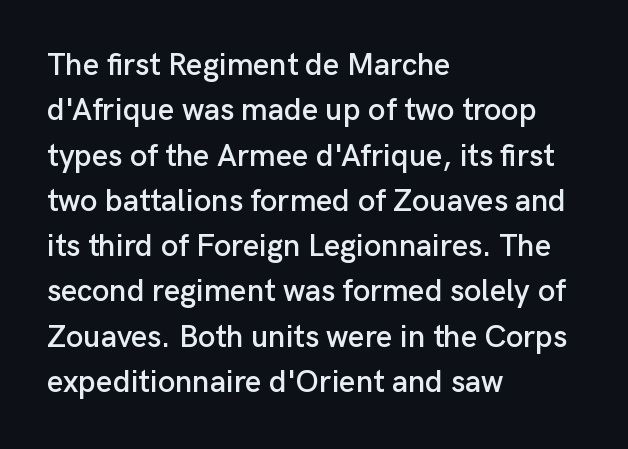
The image shows 31 px sans-serif type, upright; set left-aligned, normal line spacing (1.46x), normal letter spacing, not underlined; low stroke contrast and a medium x-height.
